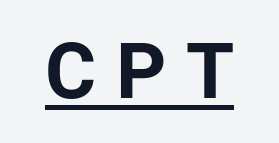
Q: Is the text bold? A: Yes.
Q: Is the text italic (slanted)? A: No, it is upright.
Q: Is the typeface a serif or a sans-serif typeface? A: Sans-serif.
Q: Is the text underlined? A: Yes.
Q: Is the spacing between letters normal or unusually wide? A: Unusually wide.
Q: Width (condensed, normal, or wide)? A: Normal.
Q: Stroke contrast? A: Low.
Q: x-height? A: Medium.
Q: Monospaced? A: No.
